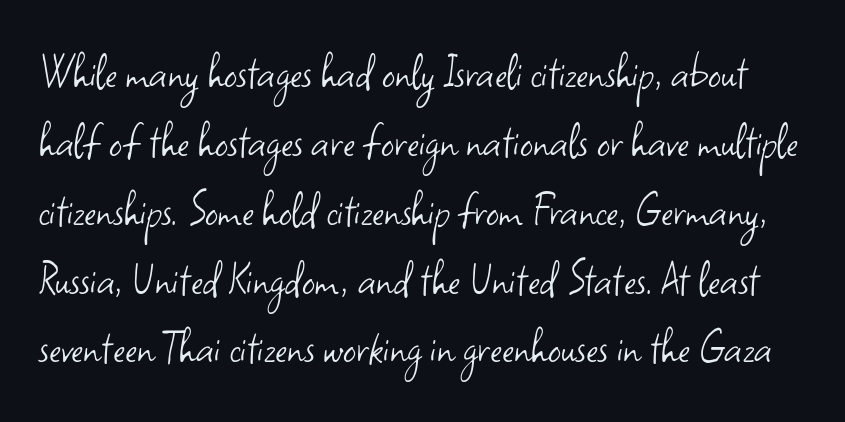
Q: Is the text bold? A: No.
Q: Is the text italic (slanted)? A: Yes.
Q: Is the typeface a serif or a sans-serif typeface? A: Sans-serif.
Q: Is the text underlined? A: No.
Q: Is the spacing between letters normal or unusually wide? A: Normal.
Q: Is the spacing between lines tight, normal or loose? A: Normal.
Q: Width (condensed, normal, or wide)? A: Normal.
Q: Stroke contrast? A: Low.
Q: x-height? A: Small.
Q: Monospaced? A: No.
